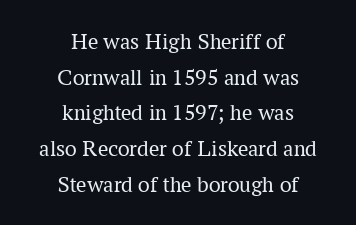
{"italic": "no", "bold": "no", "underline": "no", "align": "center", "line_spacing": "normal", "line_spacing_ratio": 1.55, "letter_spacing": "normal", "letter_spacing_em": 0.0, "glyph_px": 23}
